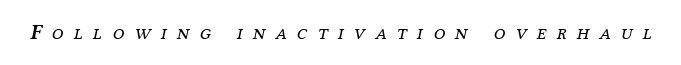
Italic? Definitely — the glyphs are oblique. The font is comparable to plain body text, perhaps lighter. The passage shown is not underscored anywhere. A typesetter would call this heavily tracked-out type.
